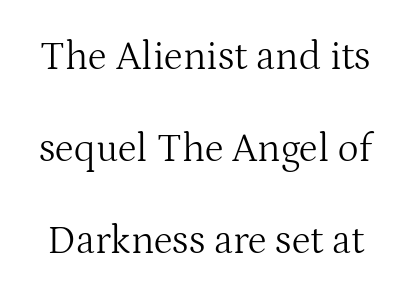
Q: Is the text bold? A: No.
Q: Is the text italic (slanted)? A: No, it is upright.
Q: Is the typeface a serif or a sans-serif typeface? A: Serif.
Q: Is the text underlined? A: No.
Q: Is the spacing between letters normal or unusually wide? A: Normal.
Q: Is the spacing between lines tight, normal or loose? A: Loose.
Q: Width (condensed, normal, or wide)? A: Normal.
Q: Stroke contrast? A: Medium.
Q: x-height? A: Medium.
Q: Monospaced? A: No.
